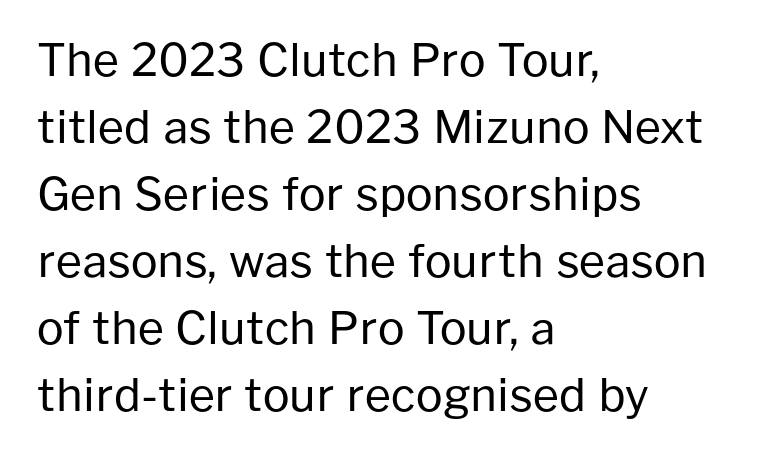
The image shows 45 px regular-weight sans-serif type, upright; set left-aligned, normal line spacing (1.49x), normal letter spacing, not underlined; low stroke contrast and a medium x-height.
